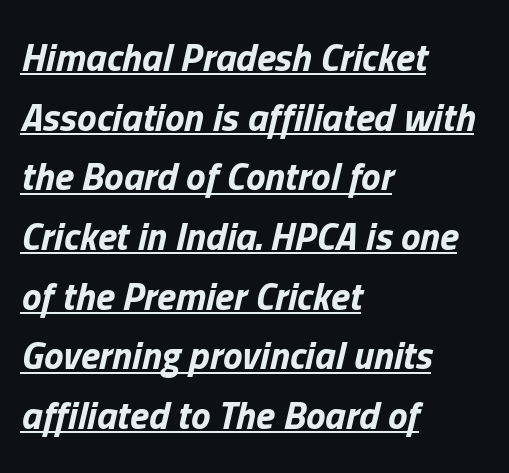
The image shows 39 px bold type, italic (leaning right); set left-aligned, normal line spacing (1.53x), normal letter spacing, underlined; low stroke contrast and a medium x-height.
